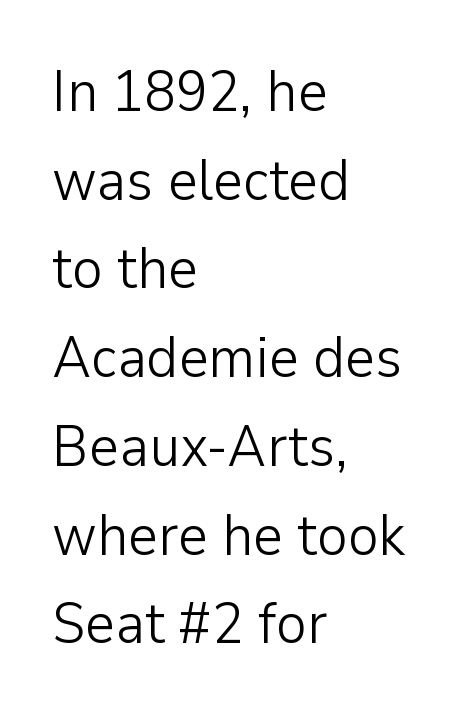
Q: Is the text bold? A: No.
Q: Is the text italic (slanted)? A: No, it is upright.
Q: Is the typeface a serif or a sans-serif typeface? A: Sans-serif.
Q: Is the text underlined? A: No.
Q: How is the paragraph aligned? A: Left-aligned.
Q: Is the spacing between letters normal or unusually wide? A: Normal.
Q: Is the spacing between lines tight, normal or loose? A: Normal.
Q: Width (condensed, normal, or wide)? A: Normal.
Q: Stroke contrast? A: Low.
Q: x-height? A: Medium.
Q: Monospaced? A: No.
